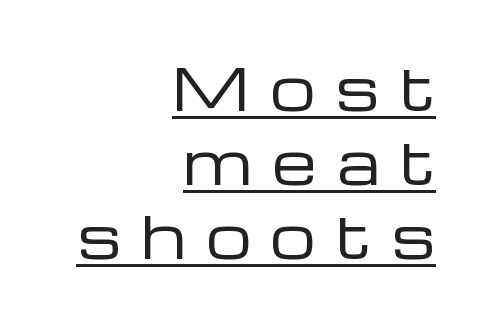
{"serif": "no", "italic": "no", "bold": "no", "weight": "regular", "width": "wide", "stroke_contrast": "low", "x_height": "medium", "monospaced": "no", "underline": "yes", "align": "right", "line_spacing": "normal", "line_spacing_ratio": 1.3, "letter_spacing": "wide", "letter_spacing_em": 0.35, "glyph_px": 57}
